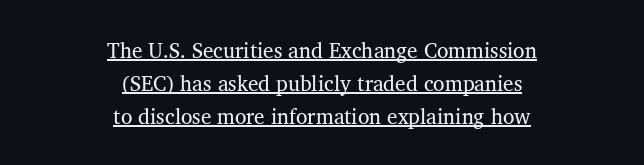
Q: Is the text bold? A: No.
Q: Is the text underlined? A: Yes.
Q: How is the paragraph aligned? A: Centered.
Q: Is the spacing between letters normal or unusually wide? A: Normal.
Q: Is the spacing between lines tight, normal or loose? A: Normal.
